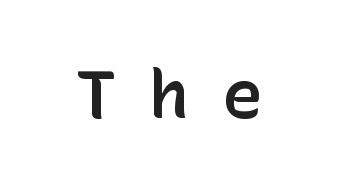
The image shows 68 px semibold sans-serif type, upright; set unusually wide letter spacing (+0.47 em), not underlined; low stroke contrast and a medium x-height.
